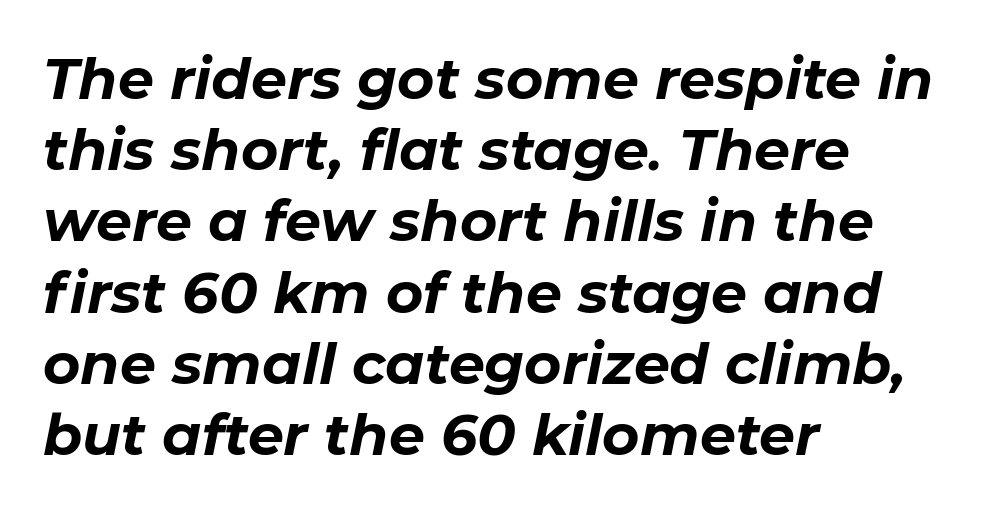
Q: Is the text bold? A: Yes.
Q: Is the text italic (slanted)? A: Yes, it leans right by about 11 degrees.
Q: Is the text underlined? A: No.
Q: How is the paragraph aligned? A: Left-aligned.
Q: Is the spacing between letters normal or unusually wide? A: Normal.
Q: Is the spacing between lines tight, normal or loose? A: Normal.
Q: Width (condensed, normal, or wide)? A: Normal.
Q: Stroke contrast? A: Low.
Q: x-height? A: Medium.
Q: Monospaced? A: No.
